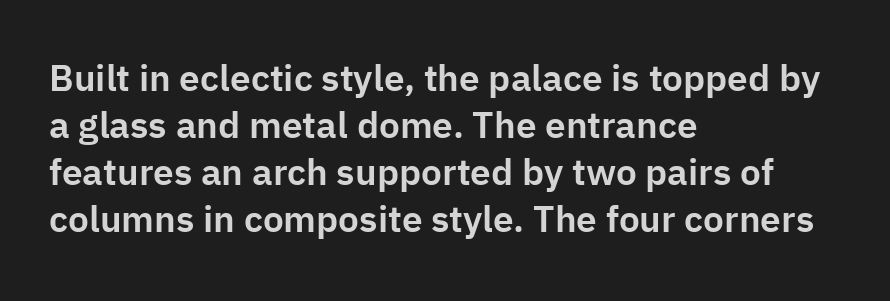
Q: Is the text italic (slanted)? A: No, it is upright.
Q: Is the typeface a serif or a sans-serif typeface? A: Sans-serif.
Q: Is the text underlined? A: No.
Q: How is the paragraph aligned? A: Left-aligned.
Q: Is the spacing between letters normal or unusually wide? A: Normal.
Q: Is the spacing between lines tight, normal or loose? A: Normal.
Q: Width (condensed, normal, or wide)? A: Normal.
Q: Stroke contrast? A: Low.
Q: x-height? A: Medium.
Q: Monospaced? A: No.
